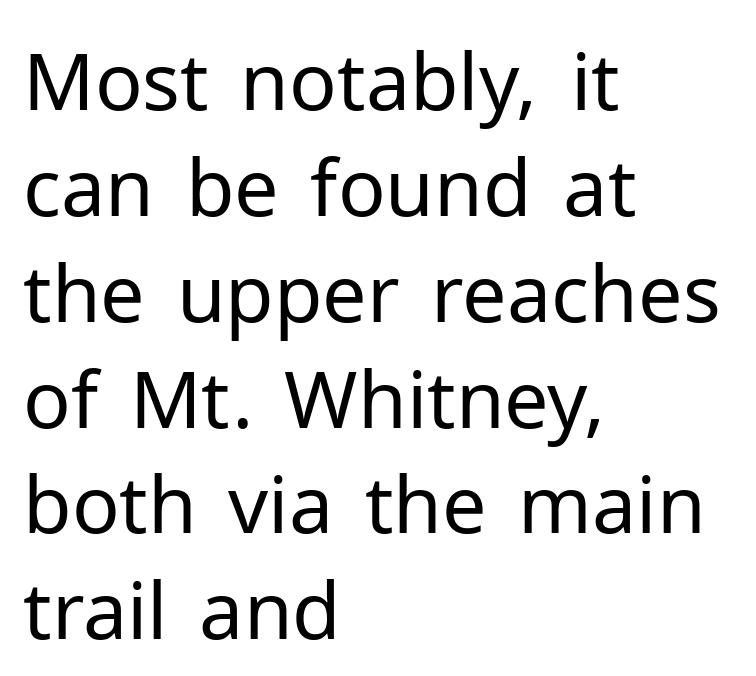
Weight class: somewhere from thin through regular. Typographically, this falls in the sans-serif category. The setting favours the left margin, as ordinary paragraphs usually do. A typesetter would call this proportional, since set widths differ per character. Each word holds together tightly as a unit, with standard inter-letter gaps.
